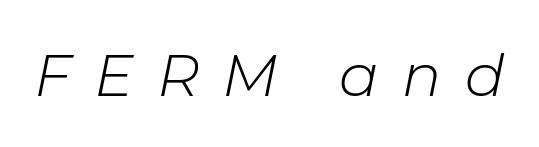
{"italic": "yes", "lean": "right", "slant_degrees": 11, "bold": "no", "weight": "light", "width": "normal", "stroke_contrast": "low", "x_height": "medium", "monospaced": "no", "underline": "no", "letter_spacing": "wide", "letter_spacing_em": 0.36, "glyph_px": 64}
